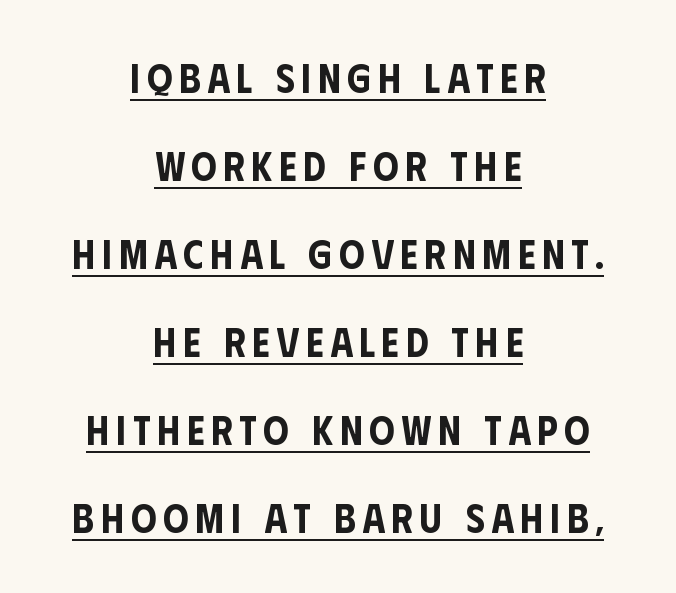
The lines in this sample share a center point and differ in where they start and stop. A typesetter would label this face a sans. A continuous stroke trails under the words, as in a hyperlink. Baseline-to-baseline distance is far greater than the letter height.
